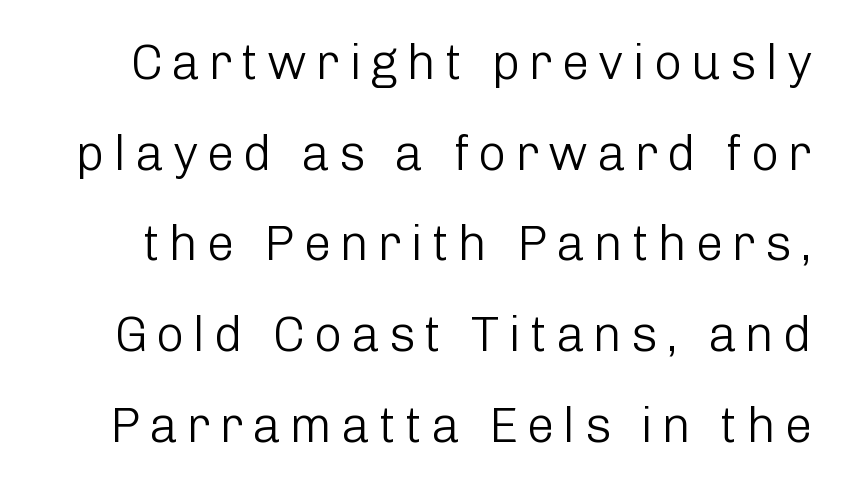
The image shows 49 px light sans-serif type, upright; set line spacing 1.85x, not underlined; low stroke contrast and a medium x-height.
